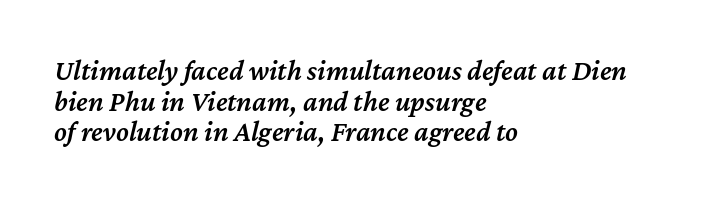
Q: Is the text bold? A: Semi-bold.
Q: Is the text italic (slanted)? A: Yes, it leans right by about 12 degrees.
Q: Is the text underlined? A: No.
Q: How is the paragraph aligned? A: Left-aligned.
Q: Is the spacing between letters normal or unusually wide? A: Normal.
Q: Is the spacing between lines tight, normal or loose? A: Tight.
Q: Width (condensed, normal, or wide)? A: Normal.
Q: Stroke contrast? A: Medium.
Q: x-height? A: Medium.
Q: Monospaced? A: No.
